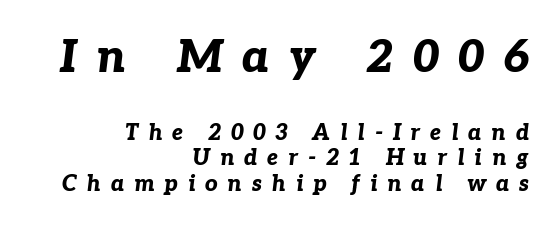
The image shows 45 px bold type, italic (leaning right); set right-aligned, line spacing 1.17x, unusually wide letter spacing (+0.44 em), not underlined; the first (top) block is 2.05x larger; low stroke contrast and a medium x-height.
